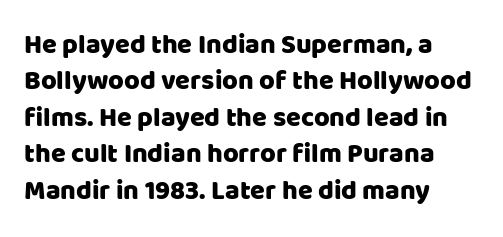
Tracking value appears to be zero — textbook default spacing. The type sits square on the baseline with zero lean. A clean baseline with only descenders dipping below it. Is the block centered? No — it sits flush against the left margin. Notice how descenders clear the ascenders below comfortably — that's standard leading.
